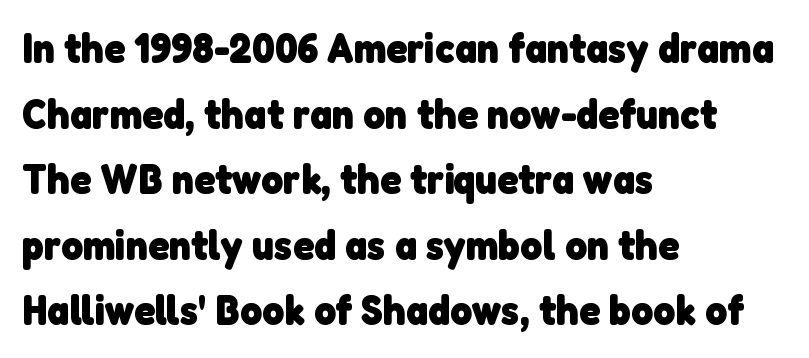
Q: Is the text bold? A: Yes.
Q: Is the typeface a serif or a sans-serif typeface? A: Sans-serif.
Q: Is the text underlined? A: No.
Q: How is the paragraph aligned? A: Left-aligned.
Q: Is the spacing between letters normal or unusually wide? A: Normal.
Q: Is the spacing between lines tight, normal or loose? A: Normal.
Q: Width (condensed, normal, or wide)? A: Normal.
Q: Stroke contrast? A: Low.
Q: x-height? A: Medium.
Q: Monospaced? A: No.
